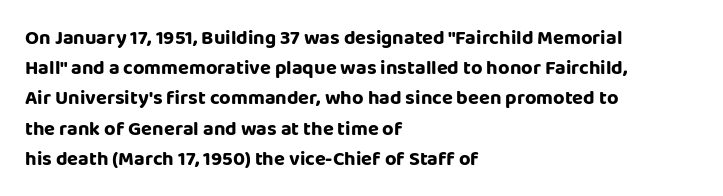
The image shows 20 px text type, upright; set left-aligned, normal line spacing (1.51x), normal letter spacing, not underlined.
